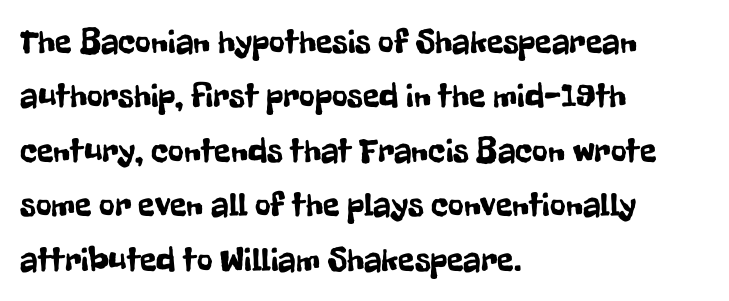
Is the letter spacing exaggerated? No — it looks like the ordinary default. Type without underlining. Is there much room between lines? A standard amount, neither cramped nor airy. Every row of glyphs begins at an identical x-position on the left. Serifs: no, the terminals of the letterforms are clean. The passage shown is typed in a proportional face where columns would drift.
